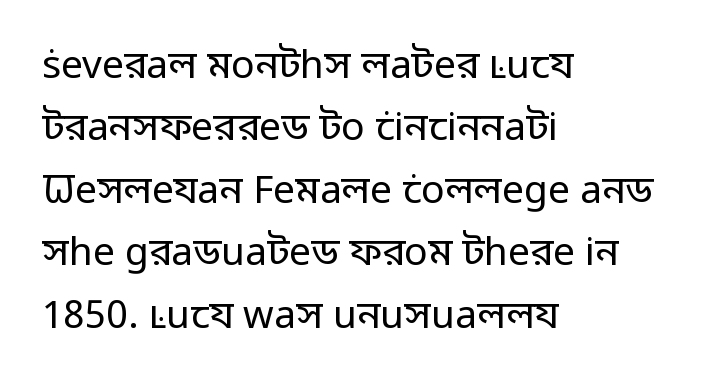
The image shows 39 px regular-weight sans-serif type, upright; set left-aligned, normal line spacing (1.6x), normal letter spacing, not underlined; low stroke contrast and a medium x-height.
